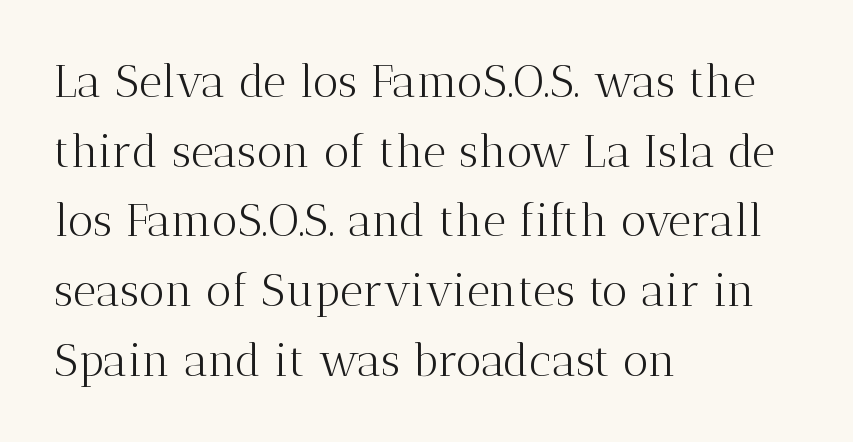
Q: Is the text bold? A: No.
Q: Is the text italic (slanted)? A: No, it is upright.
Q: Is the typeface a serif or a sans-serif typeface? A: Serif.
Q: Is the text underlined? A: No.
Q: How is the paragraph aligned? A: Left-aligned.
Q: Is the spacing between letters normal or unusually wide? A: Normal.
Q: Is the spacing between lines tight, normal or loose? A: Normal.
Q: Width (condensed, normal, or wide)? A: Normal.
Q: Stroke contrast? A: Medium.
Q: x-height? A: Medium.
Q: Monospaced? A: No.
